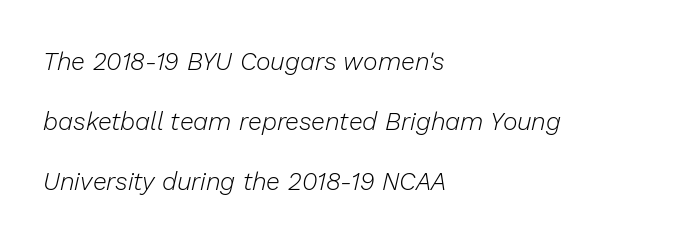
Layout note: lines flush left. Weight: regular or lighter. Baseline-to-baseline distance is far greater than the letter height. The baseline area is clear. Default kerning and tracking; the words read as compact shapes.
